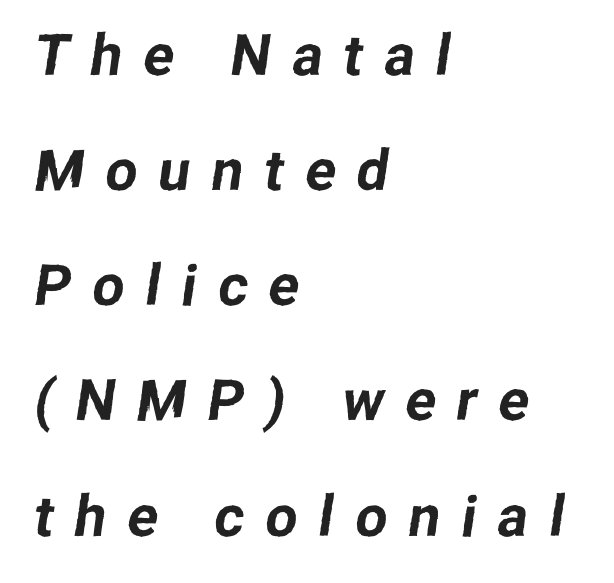
Q: Is the typeface a serif or a sans-serif typeface? A: Sans-serif.
Q: Is the text underlined? A: No.
Q: How is the paragraph aligned? A: Left-aligned.
Q: Is the spacing between letters normal or unusually wide? A: Unusually wide.
Q: Is the spacing between lines tight, normal or loose? A: Loose.
Q: Width (condensed, normal, or wide)? A: Normal.
Q: Stroke contrast? A: Low.
Q: x-height? A: Medium.
Q: Monospaced? A: No.
